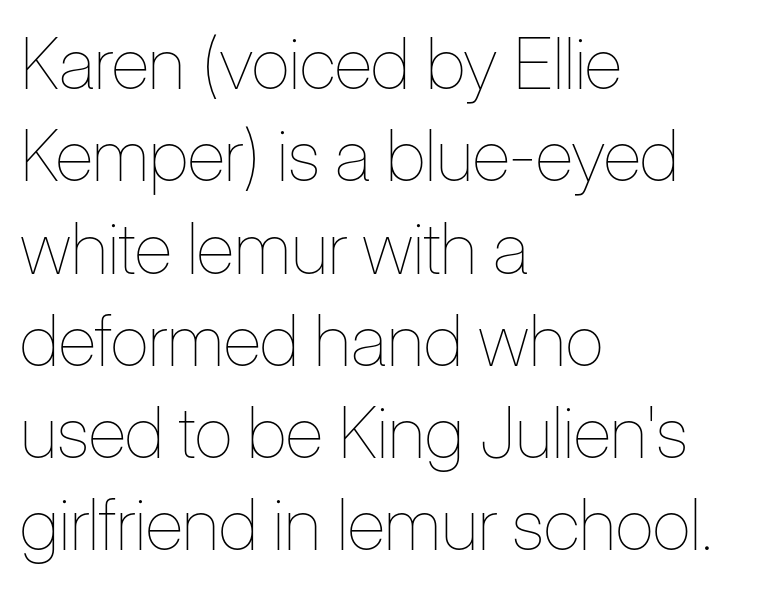
A bare baseline throughout the passage. Each letter keeps its own natural width here, so spacing adapts to shape. A student would call this left alignment; a typographer would say flush left, rag right. Reading down the column, the eye jumps a familiar distance to each next line. This is the regular roman posture of the typeface.
